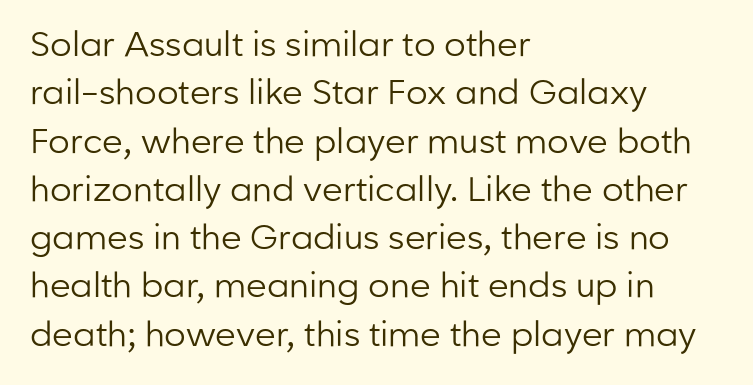
{"serif": "no", "italic": "no", "bold": "no", "weight": "regular", "width": "normal", "stroke_contrast": "low", "x_height": "medium", "monospaced": "no", "underline": "no", "align": "left", "line_spacing": "normal", "line_spacing_ratio": 1.42, "letter_spacing": "normal", "letter_spacing_em": 0.0, "glyph_px": 34}
